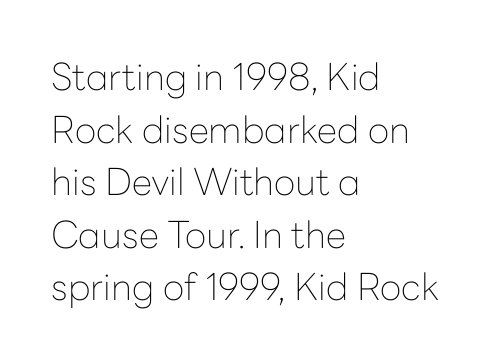
The image shows 37 px thin sans-serif type, upright; set left-aligned, normal line spacing (1.42x), normal letter spacing, not underlined; low stroke contrast and a medium x-height.
